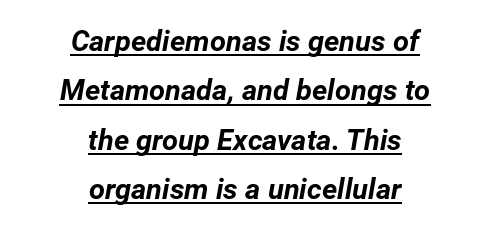
{"italic": "yes", "lean": "right", "slant_degrees": 12, "bold": "yes", "weight": "bold", "width": "normal", "stroke_contrast": "low", "x_height": "medium", "monospaced": "no", "underline": "yes", "align": "center", "line_spacing": "normal", "line_spacing_ratio": 1.7, "letter_spacing": "normal", "letter_spacing_em": 0.0, "glyph_px": 29}
